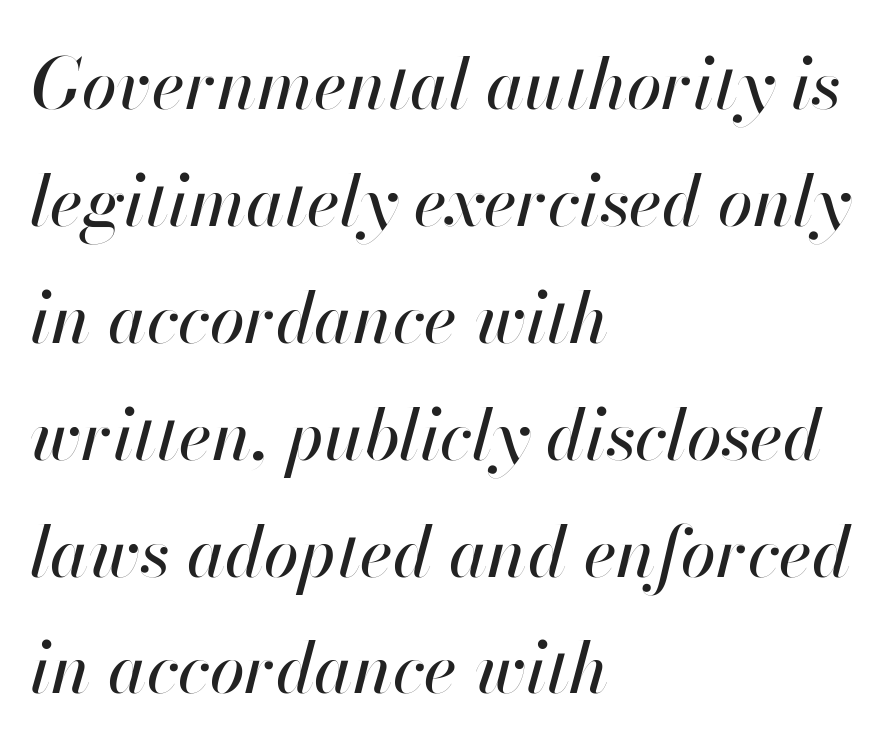
The image shows 70 px text type, italic (leaning right); set left-aligned, normal line spacing (1.67x), normal letter spacing, not underlined; high stroke contrast and a small x-height.
